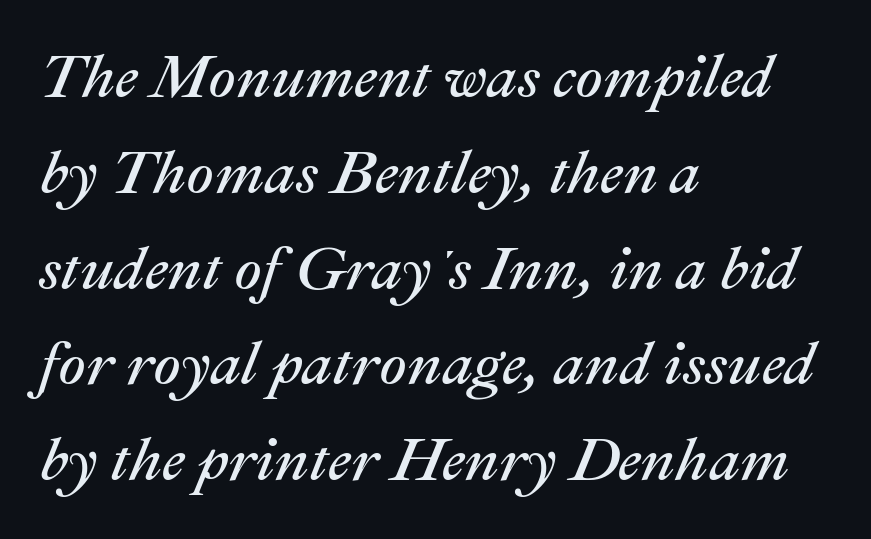
Left-aligned paragraph, ragged on the right. A normal amount of white space separates one row of letters from the next. Is this a fixed-width face? No — the glyphs have proportional, varying widths. There's an unmistakable incline to the writing here.
